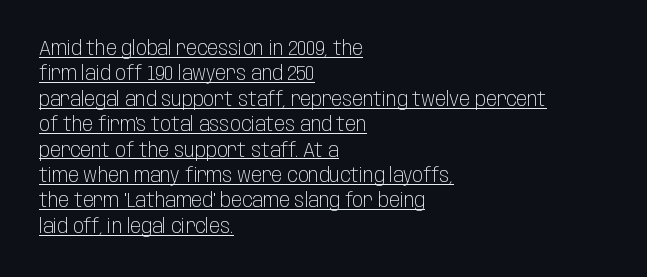
{"italic": "no", "bold": "no", "underline": "yes", "align": "left", "line_spacing": "normal", "line_spacing_ratio": 1.27, "letter_spacing": "normal", "letter_spacing_em": 0.0, "glyph_px": 20}
